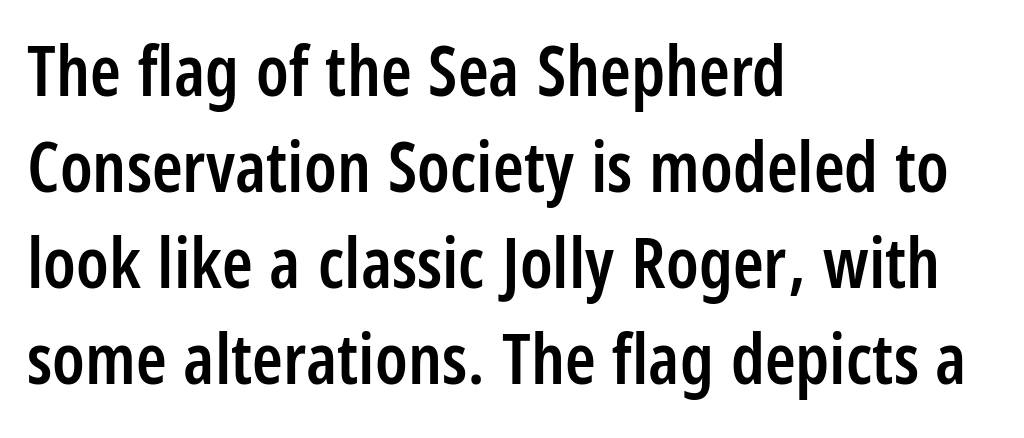
{"serif": "no", "italic": "no", "bold": "semi", "weight": "semibold", "width": "condensed", "stroke_contrast": "low", "x_height": "large", "monospaced": "no", "underline": "no", "align": "left", "line_spacing": "normal", "line_spacing_ratio": 1.37, "letter_spacing": "normal", "letter_spacing_em": 0.0, "glyph_px": 70}
